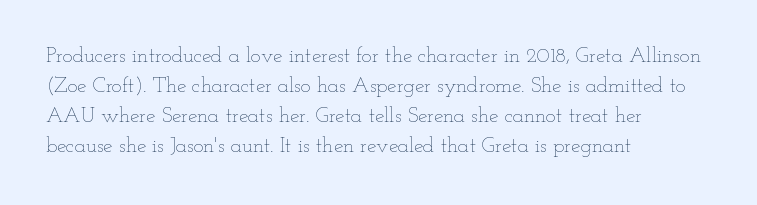
Compared with typical body copy, the letter spacing here is the same. The text block is weighted toward the left margin, trailing off unevenly rightward. The foot of each line stays bare and open. Evenly set lines give the paragraph a standard silhouette. Stroke thickness stays within the range of a standard reading face or lighter.
